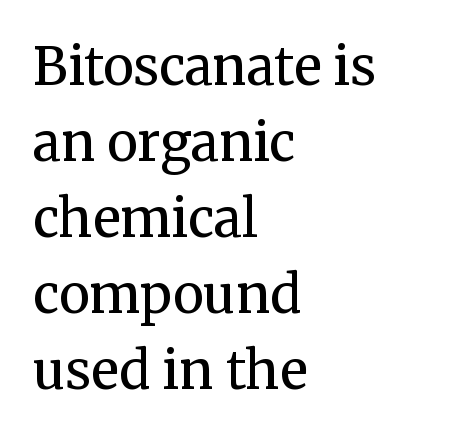
The image shows 52 px regular-weight serif type, upright; set left-aligned, normal line spacing (1.46x), normal letter spacing, not underlined; medium stroke contrast and a medium x-height.
